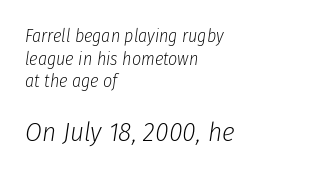
The image shows 27 px text type, italic (leaning right); set left-aligned, normal line spacing (1.26x), normal letter spacing, not underlined; the second (bottom) block is 1.5x larger.
